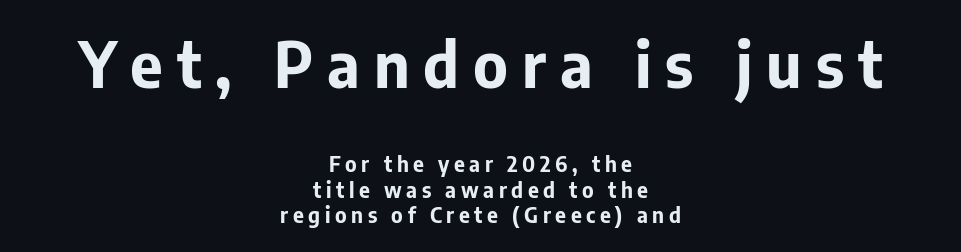
Q: Is the text bold? A: Yes.
Q: Is the text italic (slanted)? A: No, it is upright.
Q: Is the typeface a serif or a sans-serif typeface? A: Sans-serif.
Q: Is the text underlined? A: No.
Q: How is the paragraph aligned? A: Centered.
Q: Is the spacing between letters normal or unusually wide? A: Unusually wide.
Q: Which block of text is set in a larger size, the first (top) or the second (bottom)? A: The first (top) one.
Q: Width (condensed, normal, or wide)? A: Normal.
Q: Stroke contrast? A: Low.
Q: x-height? A: Medium.
Q: Monospaced? A: No.
